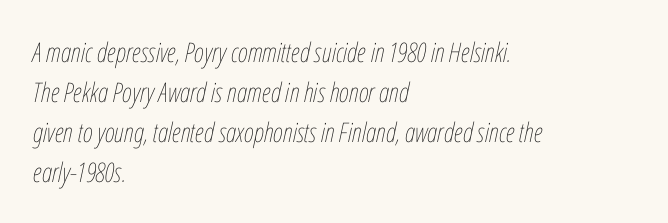
The image shows 27 px text type, italic (leaning right); set left-aligned, normal line spacing (1.48x), normal letter spacing, not underlined.
